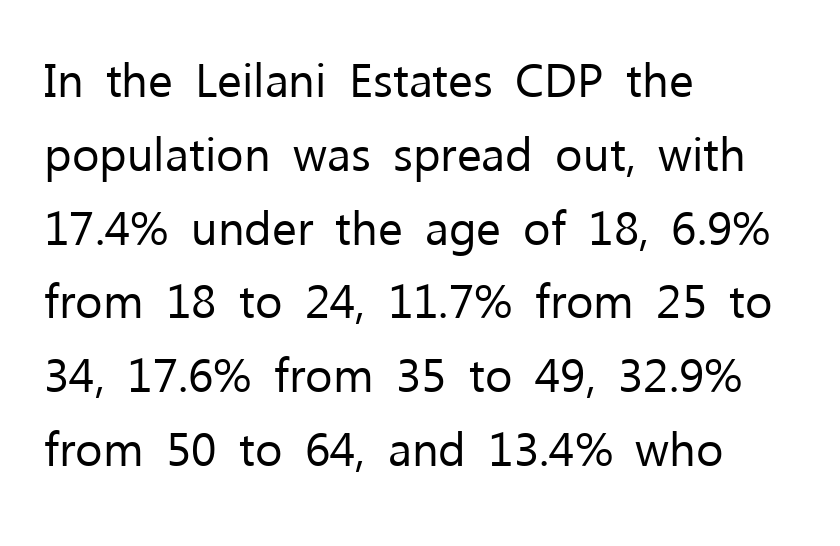
{"serif": "no", "italic": "no", "bold": "no", "weight": "regular", "width": "normal", "stroke_contrast": "low", "x_height": "medium", "monospaced": "no", "underline": "no", "align": "left", "line_spacing": "normal", "line_spacing_ratio": 1.57, "letter_spacing": "normal", "letter_spacing_em": 0.0, "glyph_px": 47}
